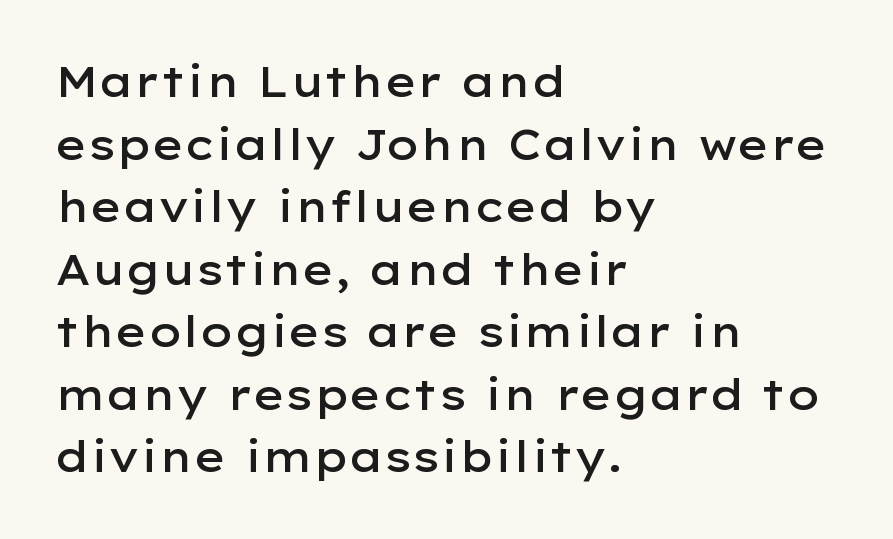
{"serif": "no", "italic": "no", "bold": "semi", "weight": "semibold", "width": "wide", "stroke_contrast": "low", "x_height": "medium", "monospaced": "no", "underline": "no", "align": "left", "line_spacing": "normal", "line_spacing_ratio": 1.49, "letter_spacing": "normal", "letter_spacing_em": 0.0, "glyph_px": 42}
